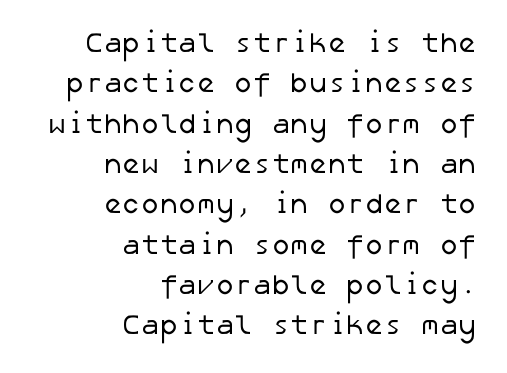
{"serif": "no", "bold": "no", "weight": "regular", "width": "normal", "stroke_contrast": "low", "x_height": "medium", "underline": "no", "align": "right", "line_spacing": "normal", "line_spacing_ratio": 1.44, "letter_spacing": "normal", "letter_spacing_em": 0.0, "glyph_px": 28}
